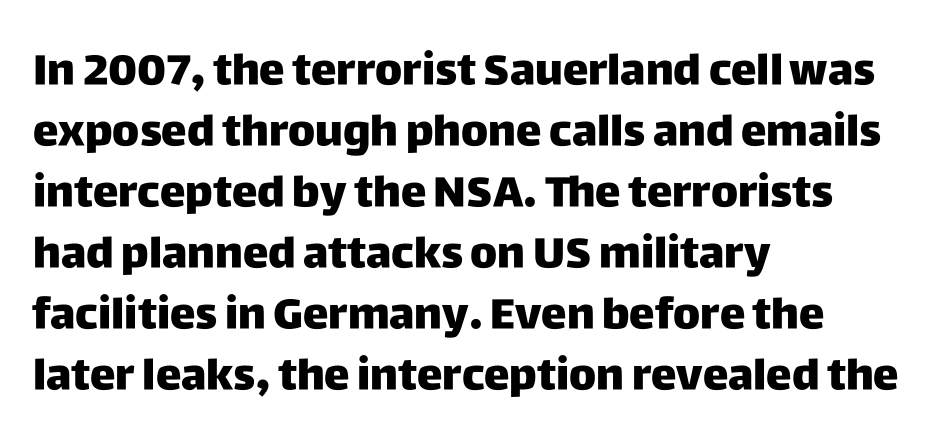
{"serif": "no", "italic": "no", "bold": "yes", "weight": "heavy", "width": "normal", "stroke_contrast": "low", "x_height": "large", "monospaced": "no", "underline": "no", "align": "left", "line_spacing": "normal", "line_spacing_ratio": 1.42, "letter_spacing": "normal", "letter_spacing_em": 0.0, "glyph_px": 43}
